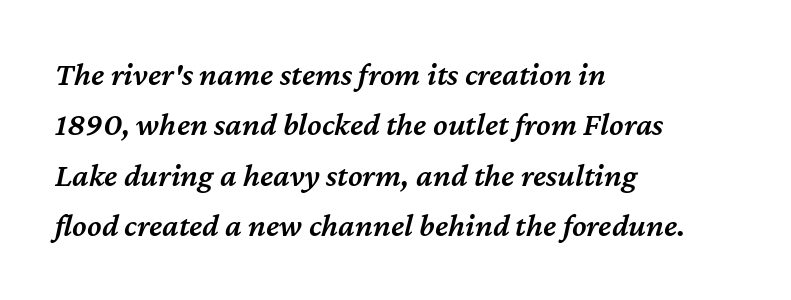
Q: Is the text bold? A: Semi-bold.
Q: Is the text italic (slanted)? A: Yes, it leans right by about 12 degrees.
Q: Is the text underlined? A: No.
Q: How is the paragraph aligned? A: Left-aligned.
Q: Is the spacing between letters normal or unusually wide? A: Normal.
Q: Is the spacing between lines tight, normal or loose? A: Normal.
Q: Width (condensed, normal, or wide)? A: Normal.
Q: Stroke contrast? A: Medium.
Q: x-height? A: Medium.
Q: Monospaced? A: No.
